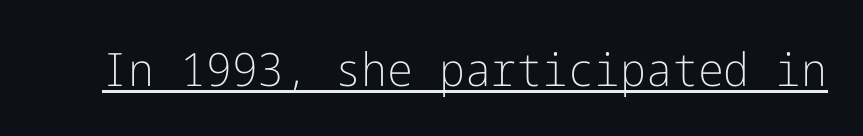
Q: Is the text bold? A: No.
Q: Is the text italic (slanted)? A: No, it is upright.
Q: Is the typeface a serif or a sans-serif typeface? A: Sans-serif.
Q: Is the text underlined? A: Yes.
Q: Is the spacing between letters normal or unusually wide? A: Normal.
Q: Width (condensed, normal, or wide)? A: Normal.
Q: Stroke contrast? A: Low.
Q: x-height? A: Medium.
